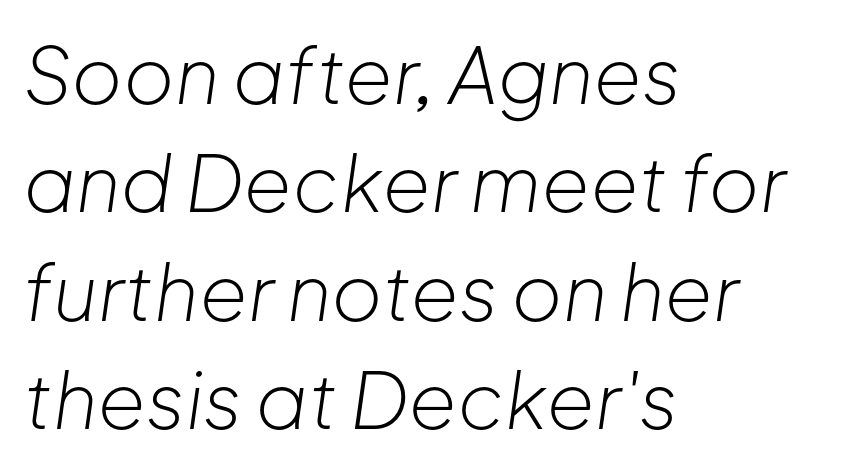
Q: Is the text bold? A: No.
Q: Is the text italic (slanted)? A: Yes, it leans right by about 8 degrees.
Q: Is the text underlined? A: No.
Q: How is the paragraph aligned? A: Left-aligned.
Q: Is the spacing between letters normal or unusually wide? A: Normal.
Q: Is the spacing between lines tight, normal or loose? A: Normal.
Q: Width (condensed, normal, or wide)? A: Normal.
Q: Stroke contrast? A: Low.
Q: x-height? A: Medium.
Q: Monospaced? A: No.
